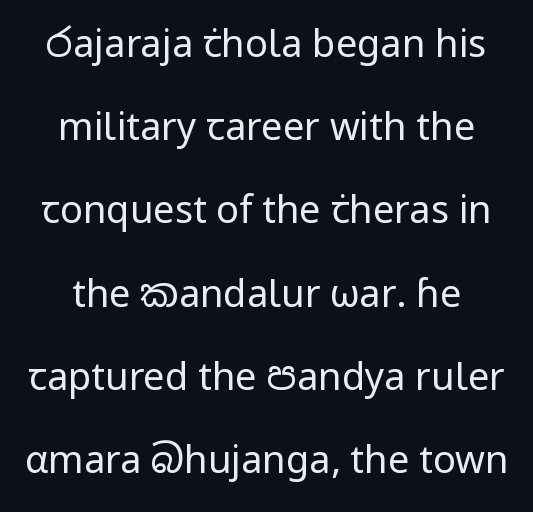
The space beneath each line is pristine and unruled. The letterforms sit shoulder to shoulder at normal distance. Is there any slant? The stems are plumb. This block would shrink considerably if given ordinary leading; it's expanded now.
